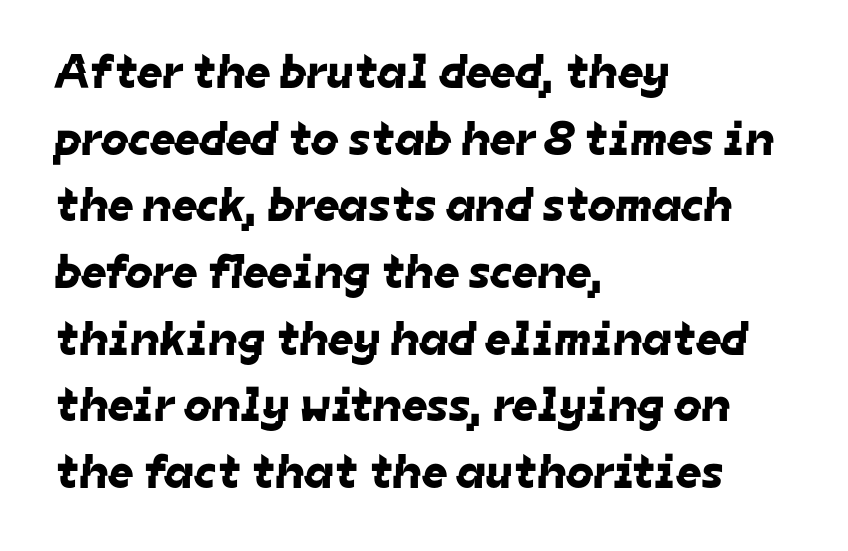
The image shows 49 px sans-serif type; set left-aligned, normal line spacing (1.36x), normal letter spacing, not underlined; low stroke contrast and a medium x-height.
